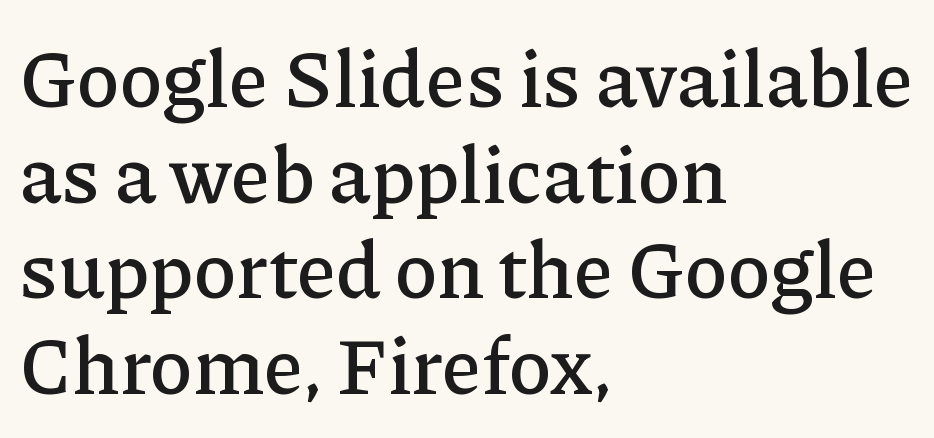
The image shows 79 px serif type, upright; set left-aligned, line spacing 1.21x, normal letter spacing, not underlined; low stroke contrast and a medium x-height.
